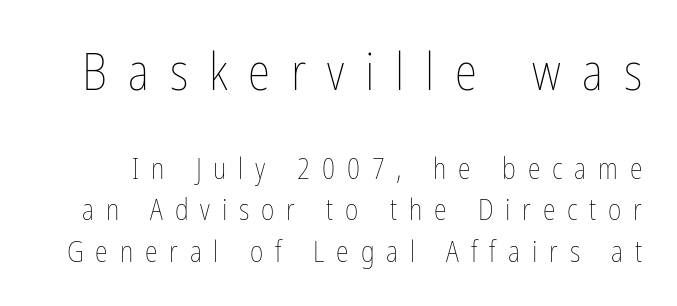
Is there much room between lines? A standard amount, neither cramped nor airy. Spacing between characters has been opened up far beyond the box default. The face looks like a standard text weight, possibly lighter. Bigger letters appear in the top chunk; the bottom chunk is reduced. Posture: upright roman.
